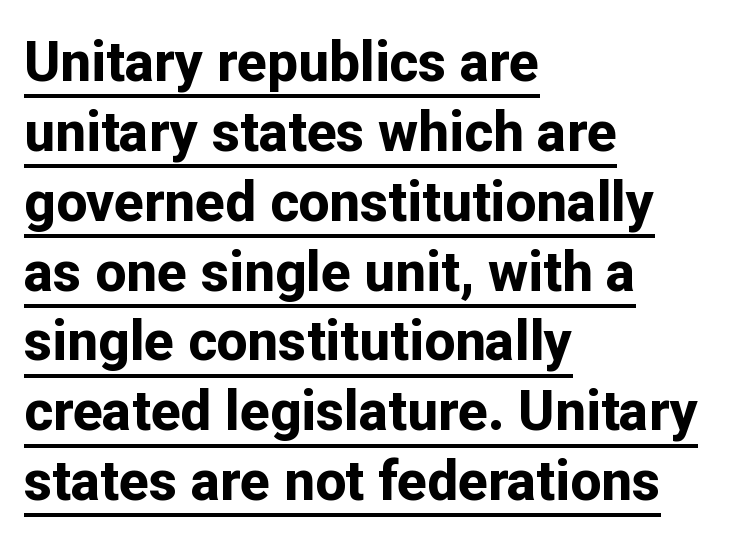
{"serif": "no", "italic": "no", "bold": "yes", "weight": "bold", "width": "normal", "stroke_contrast": "low", "x_height": "medium", "monospaced": "no", "underline": "yes", "align": "left", "line_spacing": "normal", "line_spacing_ratio": 1.27, "letter_spacing": "normal", "letter_spacing_em": 0.0, "glyph_px": 55}
